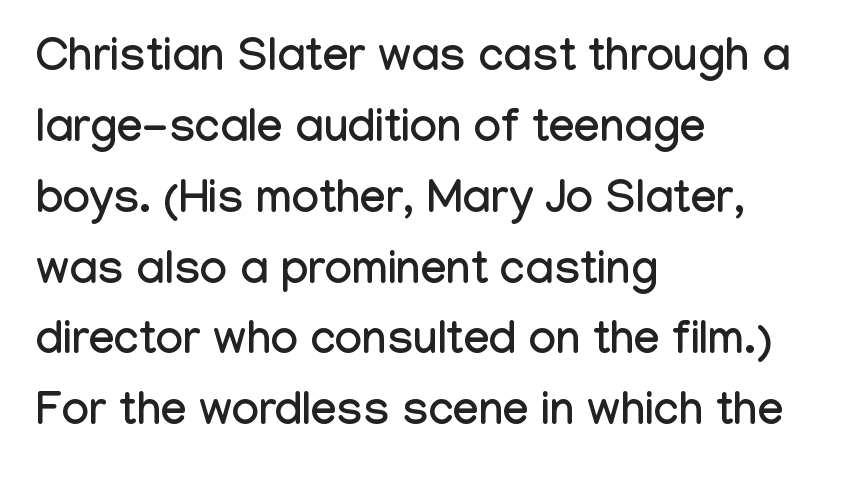
The image shows 46 px condensed sans-serif type, upright; set left-aligned, normal line spacing (1.54x), normal letter spacing, not underlined; low stroke contrast and a medium x-height.
